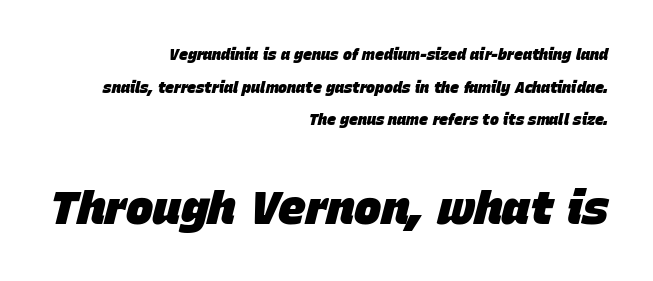
The image shows 46 px heavy type, italic (leaning right); set right-aligned, loose line spacing (2.18x), normal letter spacing, not underlined; the second (bottom) block is 3.07x larger; low stroke contrast and a large x-height.
